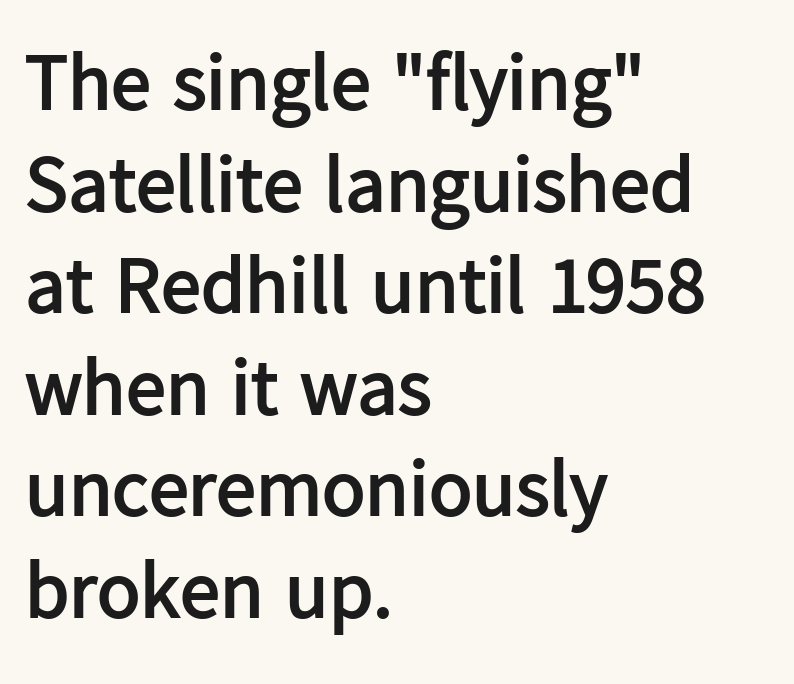
Q: Is the text bold? A: Yes.
Q: Is the text italic (slanted)? A: No, it is upright.
Q: Is the typeface a serif or a sans-serif typeface? A: Sans-serif.
Q: Is the text underlined? A: No.
Q: How is the paragraph aligned? A: Left-aligned.
Q: Is the spacing between letters normal or unusually wide? A: Normal.
Q: Is the spacing between lines tight, normal or loose? A: Normal.
Q: Width (condensed, normal, or wide)? A: Normal.
Q: Stroke contrast? A: Low.
Q: x-height? A: Medium.
Q: Monospaced? A: No.
